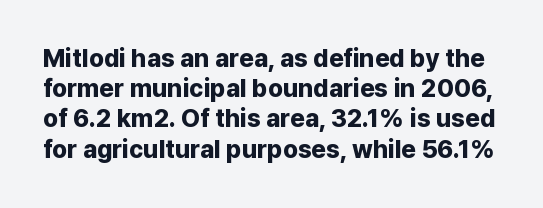
Q: Is the text bold? A: Yes.
Q: Is the text italic (slanted)? A: No, it is upright.
Q: Is the text underlined? A: No.
Q: Is the spacing between letters normal or unusually wide? A: Normal.
